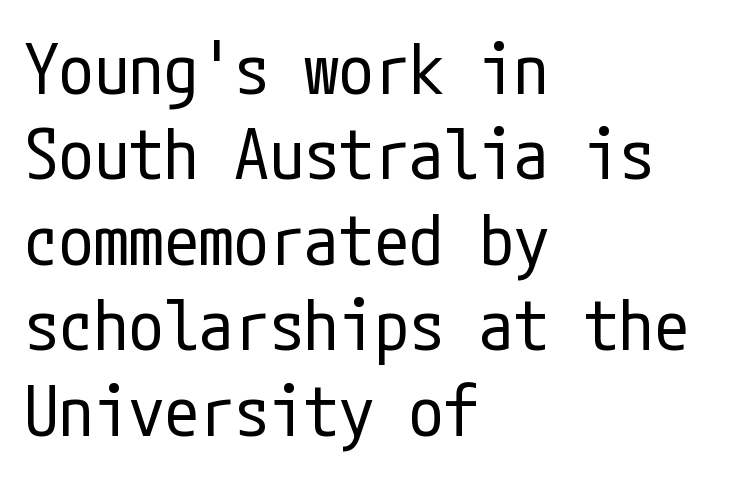
The image shows 70 px regular-weight, condensed sans-serif type, upright; set left-aligned, line spacing 1.22x, normal letter spacing, not underlined; low stroke contrast and a medium x-height.
